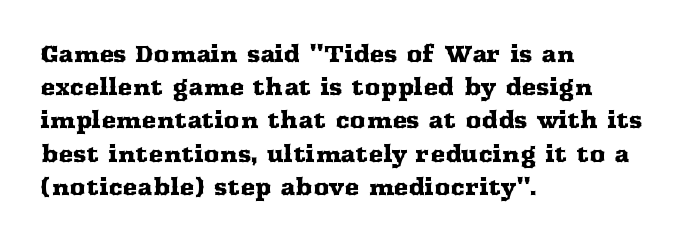
{"italic": "no", "underline": "no", "align": "left", "line_spacing": "normal", "line_spacing_ratio": 1.51, "letter_spacing": "normal", "letter_spacing_em": 0.0, "glyph_px": 22}
